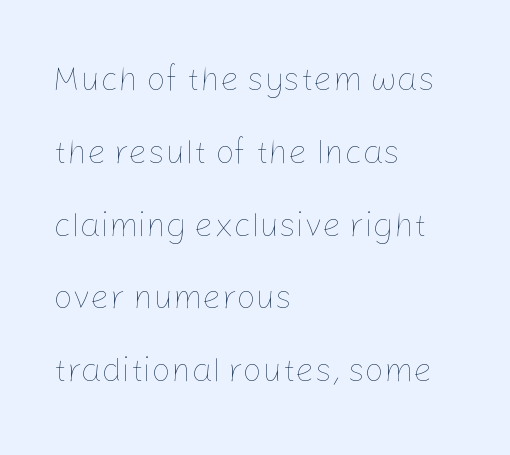
{"italic": "no", "bold": "no", "weight": "thin", "width": "normal", "stroke_contrast": "low", "x_height": "medium", "monospaced": "no", "underline": "no", "align": "left", "line_spacing": "loose", "line_spacing_ratio": 2.14, "letter_spacing": "normal", "letter_spacing_em": 0.0, "glyph_px": 34}
